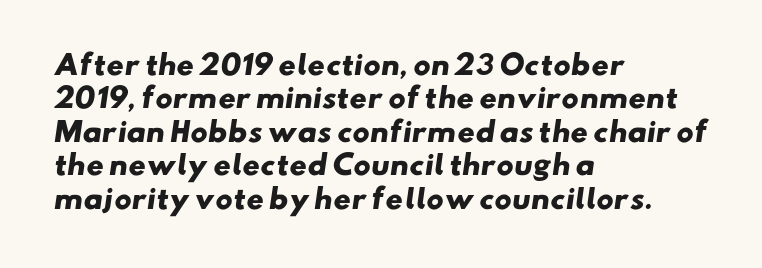
No word sits above an underline. This sample uses plain, unmodified letter spacing. This rendering uses left alignment, leaving the right contour irregular. These lines carry a lot of weight — the face is fully bold.
